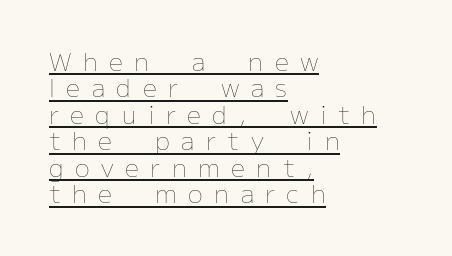
The image shows 25 px text type, upright; set left-aligned, tight line spacing (1.06x), unusually wide letter spacing (+0.46 em), underlined.
